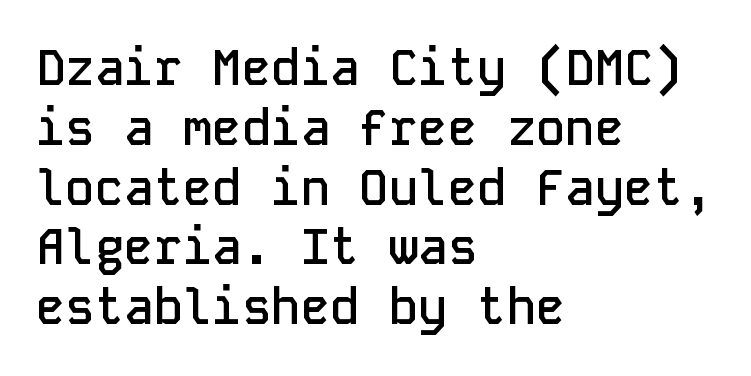
The image shows 49 px semibold sans-serif type, upright, monospaced; set left-aligned, line spacing 1.22x, normal letter spacing, not underlined; low stroke contrast and a medium x-height.
